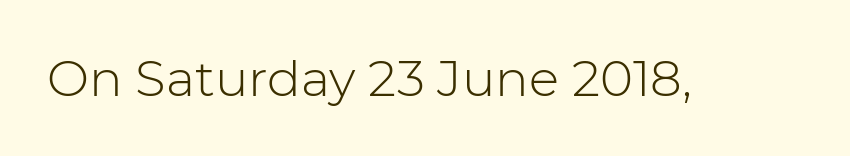
Q: Is the text bold? A: No.
Q: Is the text italic (slanted)? A: No, it is upright.
Q: Is the typeface a serif or a sans-serif typeface? A: Sans-serif.
Q: Is the text underlined? A: No.
Q: Is the spacing between letters normal or unusually wide? A: Normal.
Q: Width (condensed, normal, or wide)? A: Normal.
Q: Stroke contrast? A: Low.
Q: x-height? A: Medium.
Q: Monospaced? A: No.
